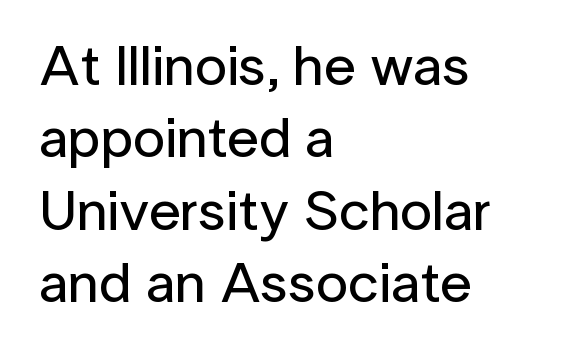
Q: Is the text italic (slanted)? A: No, it is upright.
Q: Is the typeface a serif or a sans-serif typeface? A: Sans-serif.
Q: Is the text underlined? A: No.
Q: How is the paragraph aligned? A: Left-aligned.
Q: Is the spacing between letters normal or unusually wide? A: Normal.
Q: Is the spacing between lines tight, normal or loose? A: Normal.
Q: Width (condensed, normal, or wide)? A: Normal.
Q: Stroke contrast? A: Low.
Q: x-height? A: Medium.
Q: Monospaced? A: No.
